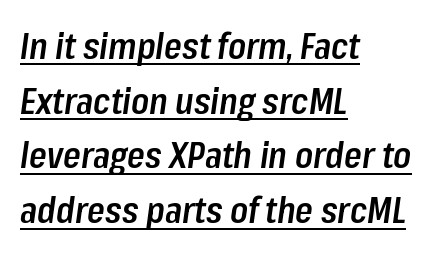
Q: Is the text bold? A: Semi-bold.
Q: Is the text italic (slanted)? A: Yes, it leans right by about 8 degrees.
Q: Is the text underlined? A: Yes.
Q: How is the paragraph aligned? A: Left-aligned.
Q: Is the spacing between letters normal or unusually wide? A: Normal.
Q: Is the spacing between lines tight, normal or loose? A: Normal.
Q: Width (condensed, normal, or wide)? A: Condensed.
Q: Stroke contrast? A: Low.
Q: x-height? A: Medium.
Q: Monospaced? A: No.
